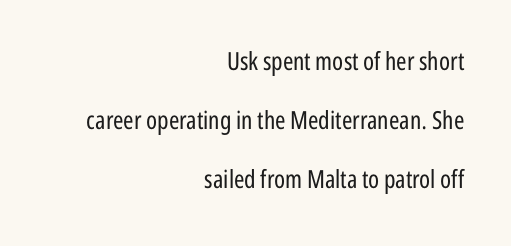
Q: Is the text bold? A: No.
Q: Is the text italic (slanted)? A: No, it is upright.
Q: Is the text underlined? A: No.
Q: How is the paragraph aligned? A: Right-aligned.
Q: Is the spacing between letters normal or unusually wide? A: Normal.
Q: Is the spacing between lines tight, normal or loose? A: Loose.
